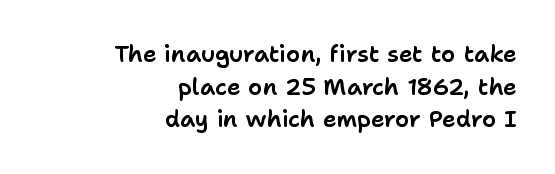
The image shows 23 px text type, upright; set right-aligned, normal line spacing (1.42x), normal letter spacing, not underlined.
